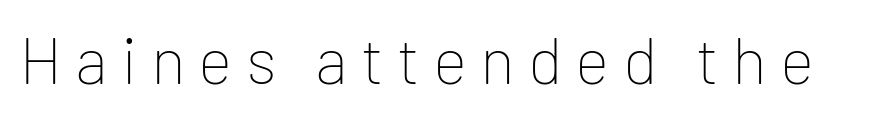
{"serif": "no", "italic": "no", "bold": "no", "weight": "thin", "width": "normal", "stroke_contrast": "low", "x_height": "medium", "monospaced": "no", "underline": "no", "letter_spacing": "wide", "letter_spacing_em": 0.2, "glyph_px": 65}
